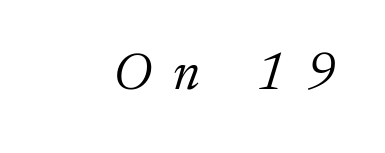
This rendering employs a face with finishing strokes, i.e., a serif. Vertical stems look standard width or narrower in stroke. Every character sits at an angle, as italics do. The letters advance in unequal steps, a hallmark of proportional type. In terms of letterspacing, this is a distinctly airy, spread setting. The strip under each line holds only bare page.
